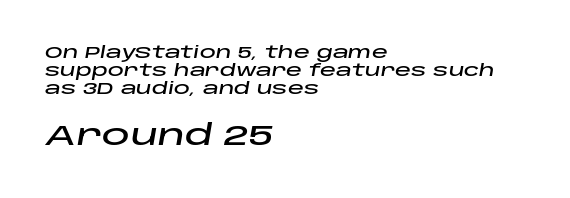
Is this a fixed-width face? No — the glyphs have proportional, varying widths. Successive baselines arrive quickly, one right under another. Between these two stacked blocks, the lower one wins on size. No word sits above an underline.
